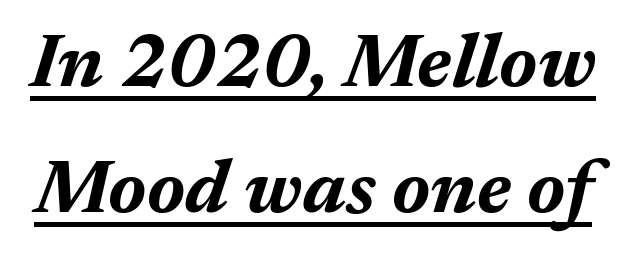
The image shows 75 px bold type, italic (leaning right); set normal line spacing (1.68x), normal letter spacing, underlined; medium stroke contrast and a medium x-height.
